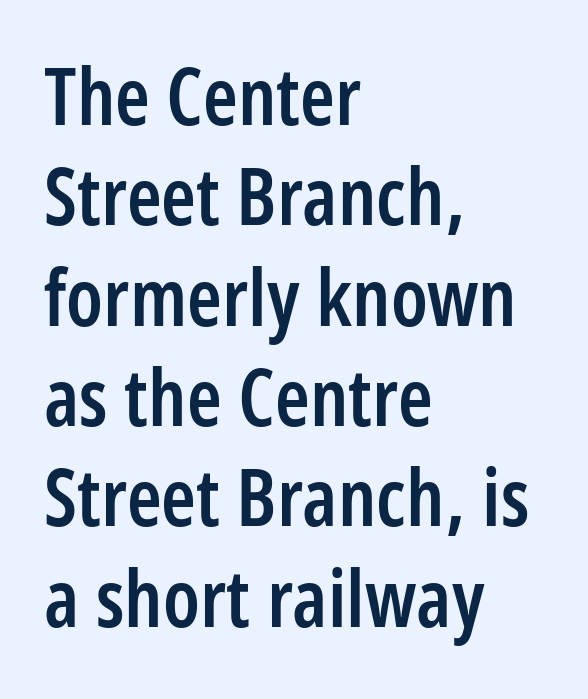
The image shows 79 px semibold, condensed sans-serif type, upright; set left-aligned, normal line spacing (1.27x), normal letter spacing, not underlined; low stroke contrast and a medium x-height.
